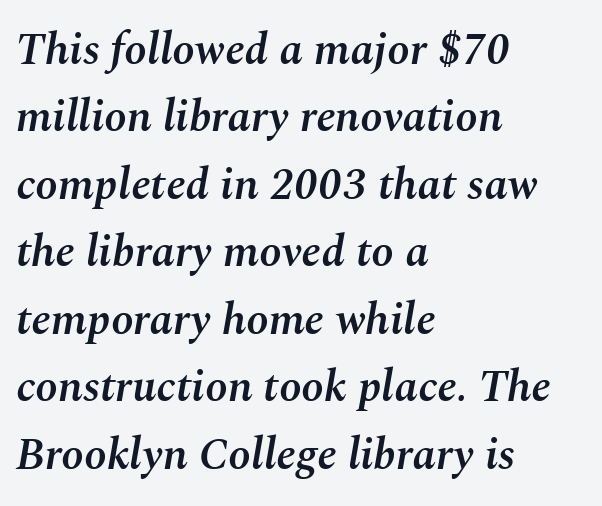
Compared with ordinary roman type, these characters are visibly tilted. Emphasis by weight is partial: semibold. Spacing between characters is what you'd get straight out of the box. Here the designer chose a conventional face with non-uniform glyph widths. The typesetter chose a ragged-right arrangement here.
